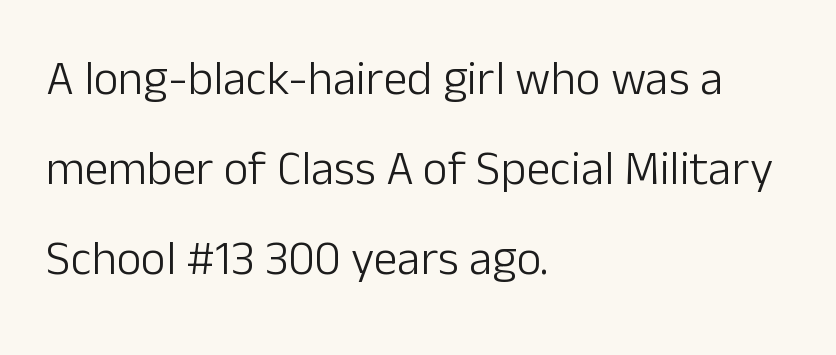
{"serif": "no", "italic": "no", "bold": "no", "weight": "light", "width": "normal", "stroke_contrast": "low", "x_height": "medium", "monospaced": "no", "underline": "no", "align": "left", "line_spacing_ratio": 1.88, "letter_spacing": "normal", "letter_spacing_em": 0.0, "glyph_px": 48}
